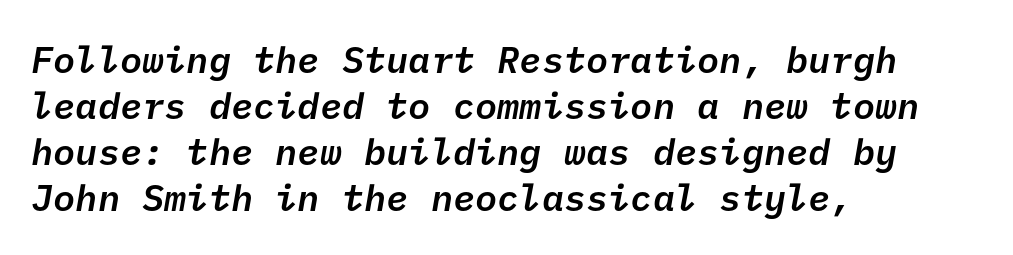
The image shows 37 px semibold sans-serif type; set left-aligned, line spacing 1.24x, normal letter spacing, not underlined; low stroke contrast and a medium x-height.
